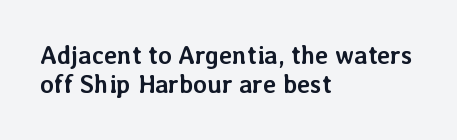
The image shows 25 px bold type, upright; set left-aligned, line spacing 1.17x, normal letter spacing, not underlined.
